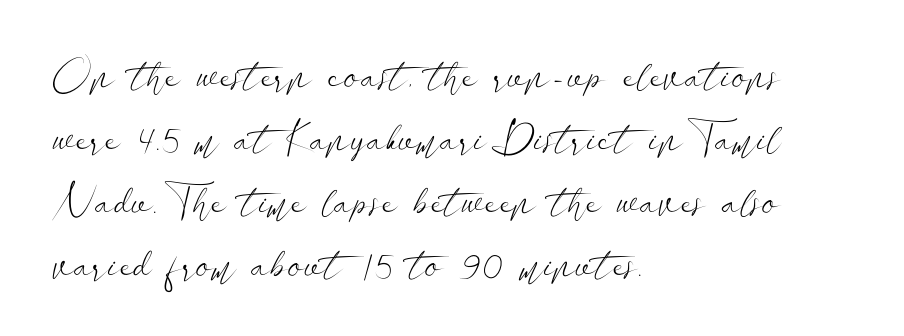
Students, note that the glyphs here touch the page at normal intervals. Line beginnings align vertically; line endings do not. This block has exactly the height ordinary leading produces. A sans-serif font was chosen for this passage.
